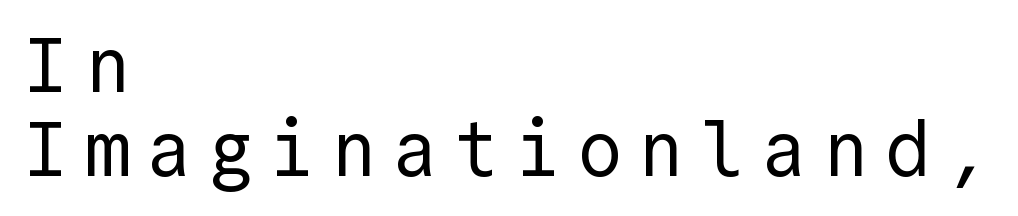
The image shows 76 px regular-weight sans-serif type, upright, monospaced; set left-aligned, tight line spacing (1.11x), unusually wide letter spacing (+0.21 em), not underlined; a medium x-height.
